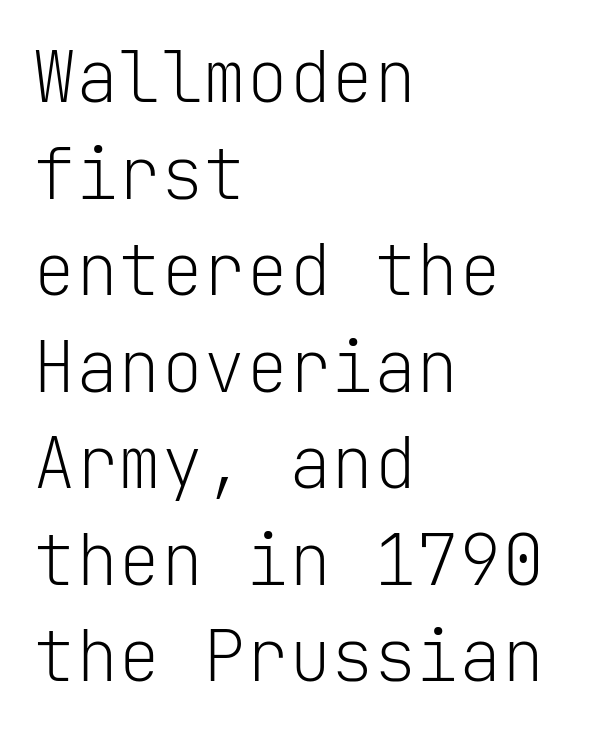
Plain, unruled lines of type. A classic flush-left, rag-right setting is used for this passage. Rows of type keep a routine distance in the vertical direction. The line texture is even and compact thanks to regular tracking. Think of a typewriter: that constant character pitch is what you see here.
